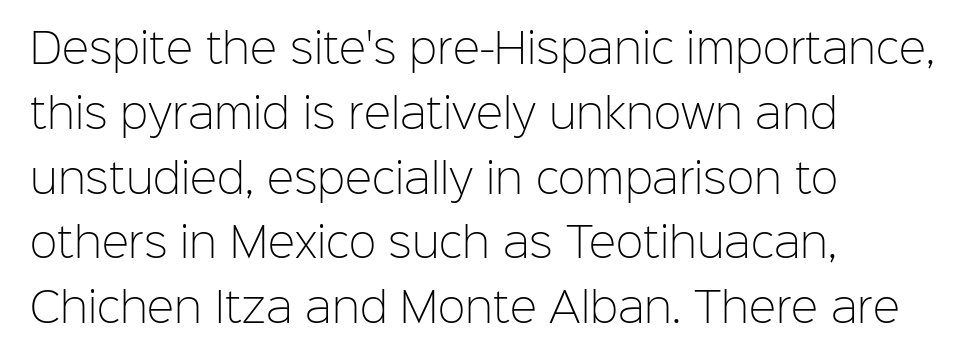
{"serif": "no", "italic": "no", "bold": "no", "weight": "light", "width": "normal", "stroke_contrast": "low", "x_height": "medium", "monospaced": "no", "underline": "no", "align": "left", "line_spacing": "normal", "line_spacing_ratio": 1.58, "letter_spacing": "normal", "letter_spacing_em": 0.0, "glyph_px": 41}
